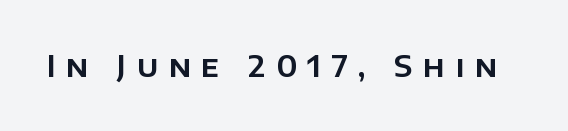
{"serif": "no", "italic": "no", "width": "normal", "stroke_contrast": "low", "x_height": "large", "monospaced": "no", "underline": "no", "letter_spacing": "wide", "letter_spacing_em": 0.35, "glyph_px": 29}
